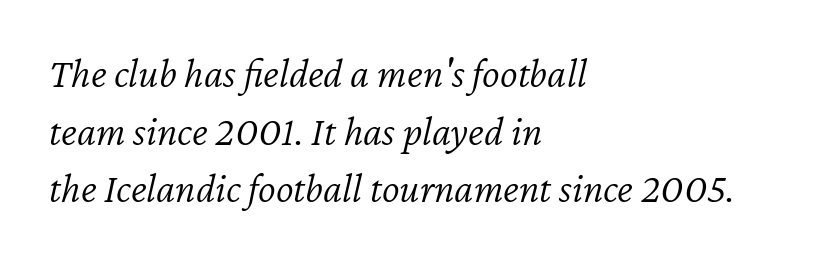
A typesetter would call this proportional, since set widths differ per character. Vertical spacing — default. In CSS terms this would be text-align: left. Only glyphs here, with clear space below each row. Unbolded letterforms with no extra heft. The rendering applies a slant to the glyphs.
